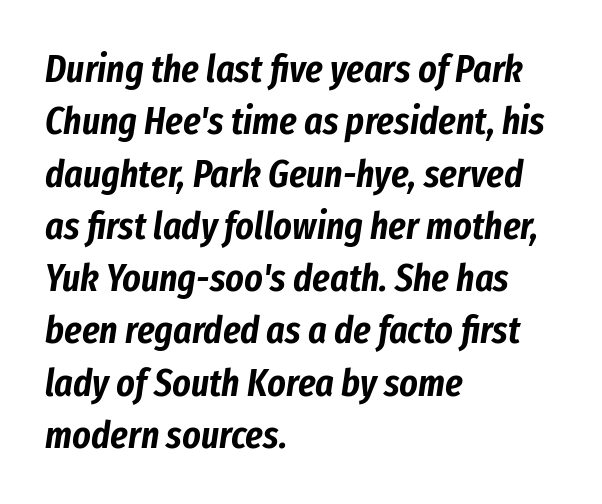
{"italic": "yes", "lean": "right", "slant_degrees": 8, "width": "condensed", "stroke_contrast": "low", "x_height": "medium", "monospaced": "no", "underline": "no", "align": "left", "line_spacing": "normal", "line_spacing_ratio": 1.34, "letter_spacing": "normal", "letter_spacing_em": 0.0, "glyph_px": 39}
